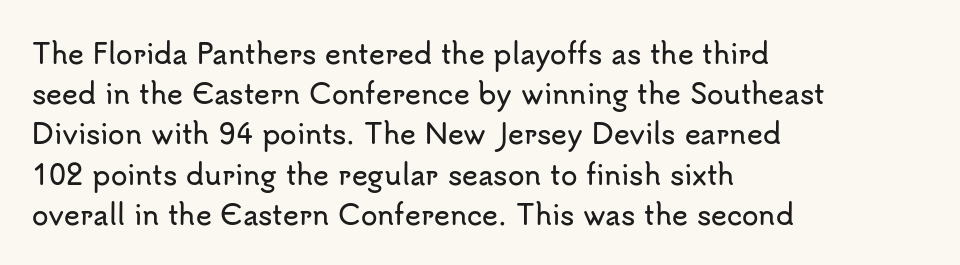
{"italic": "no", "underline": "no", "align": "left", "line_spacing": "normal", "line_spacing_ratio": 1.49, "letter_spacing": "normal", "letter_spacing_em": 0.0, "glyph_px": 27}
